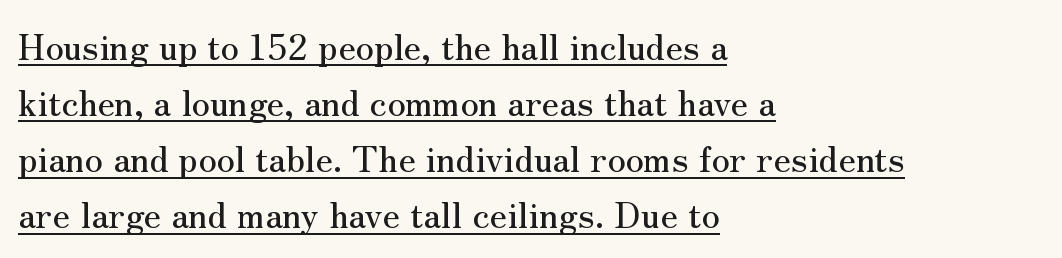
Q: Is the text italic (slanted)? A: No, it is upright.
Q: Is the typeface a serif or a sans-serif typeface? A: Serif.
Q: Is the text underlined? A: Yes.
Q: How is the paragraph aligned? A: Left-aligned.
Q: Is the spacing between letters normal or unusually wide? A: Normal.
Q: Is the spacing between lines tight, normal or loose? A: Normal.
Q: Width (condensed, normal, or wide)? A: Normal.
Q: Stroke contrast? A: Medium.
Q: x-height? A: Small.
Q: Monospaced? A: No.
